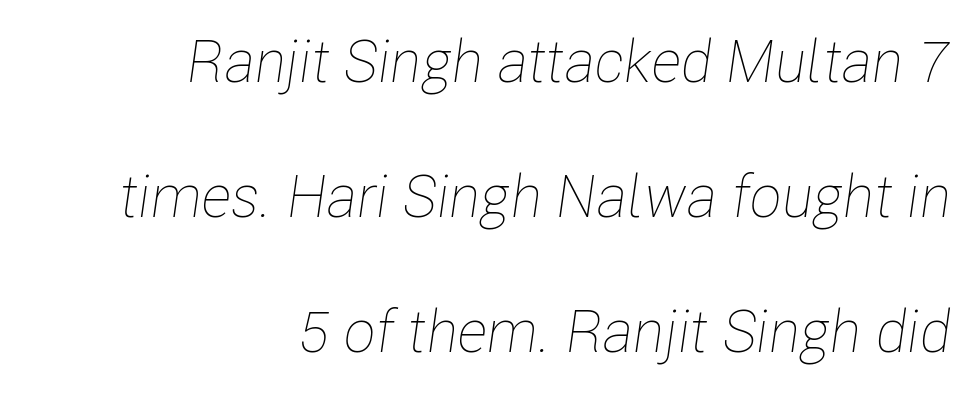
The vertical gap from one line to the next is large. Is this a heavy cut? Hardly; it is regular or lighter. Notice how the passage keeps a crisp vertical edge on the right only. In terms of letterspacing, this is plain default setting. You can tell it's italic because the verticals aren't actually vertical.
